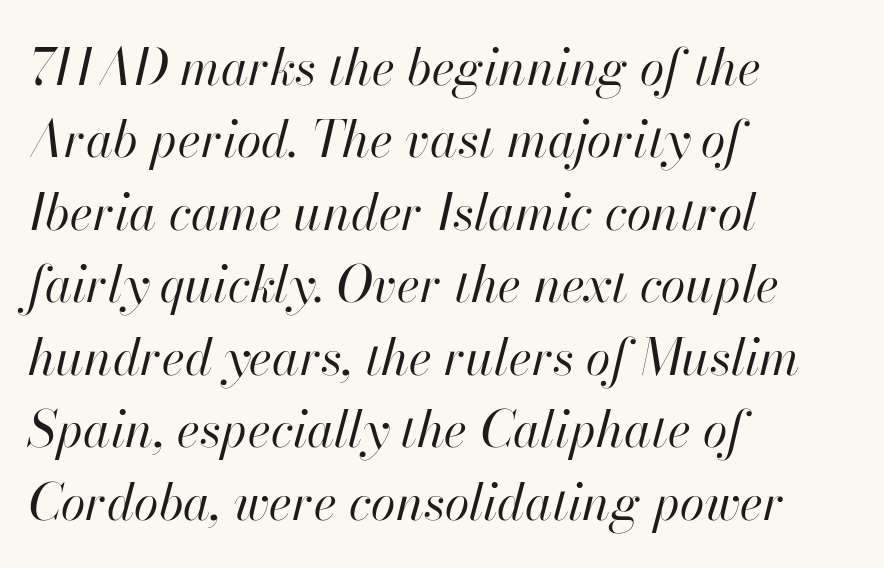
Quick note: interline space is typical. Line beginnings align vertically; line endings do not. This rendering leaves character spacing at its baseline value. The rendering uses natural spacing where letterforms have individual widths. Is the type slanted? Yes — the strokes lean at a clear angle. The passage shown is not underscored anywhere.
